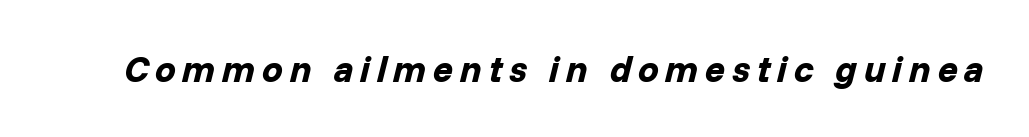
Q: Is the text bold? A: Yes.
Q: Is the text italic (slanted)? A: Yes, it leans right by about 14 degrees.
Q: Is the text underlined? A: No.
Q: Width (condensed, normal, or wide)? A: Normal.
Q: Stroke contrast? A: Low.
Q: x-height? A: Medium.
Q: Monospaced? A: No.
